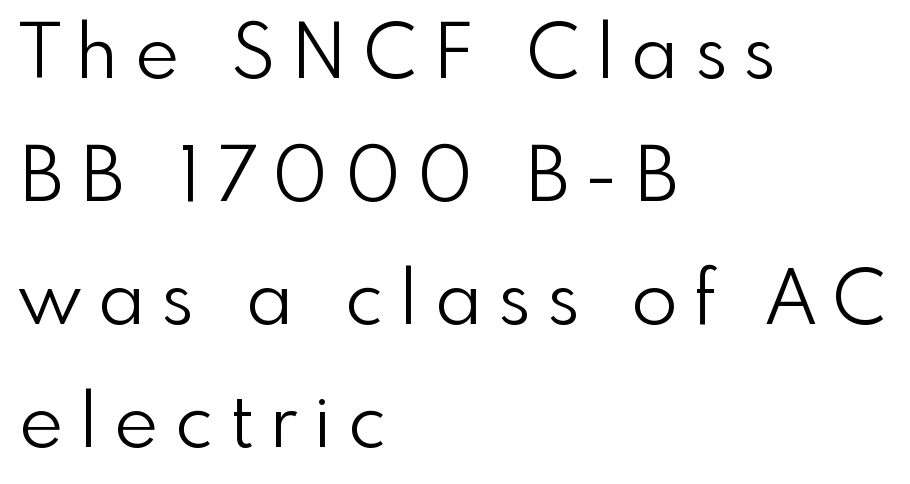
Q: Is the text bold? A: No.
Q: Is the text italic (slanted)? A: No, it is upright.
Q: Is the typeface a serif or a sans-serif typeface? A: Sans-serif.
Q: Is the text underlined? A: No.
Q: How is the paragraph aligned? A: Left-aligned.
Q: Is the spacing between letters normal or unusually wide? A: Unusually wide.
Q: Is the spacing between lines tight, normal or loose? A: Normal.
Q: Width (condensed, normal, or wide)? A: Normal.
Q: x-height? A: Small.
Q: Monospaced? A: No.
